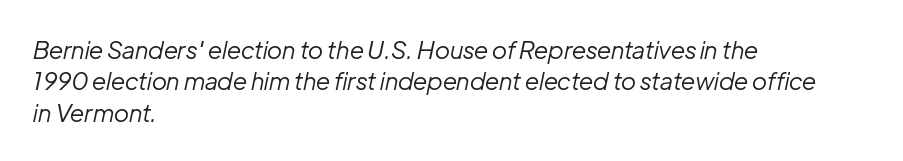
Q: Is the text bold? A: No.
Q: Is the text italic (slanted)? A: Yes, it leans right by about 12 degrees.
Q: Is the text underlined? A: No.
Q: How is the paragraph aligned? A: Left-aligned.
Q: Is the spacing between letters normal or unusually wide? A: Normal.
Q: Is the spacing between lines tight, normal or loose? A: Normal.
